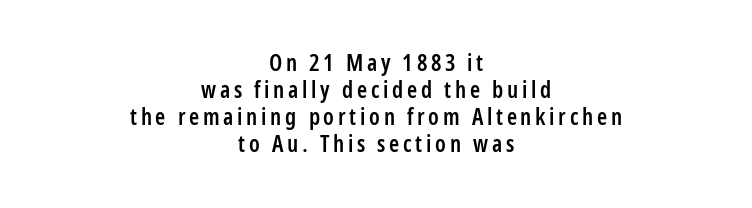
The image shows 23 px text type, upright; set centered, line spacing 1.18x, not underlined.
